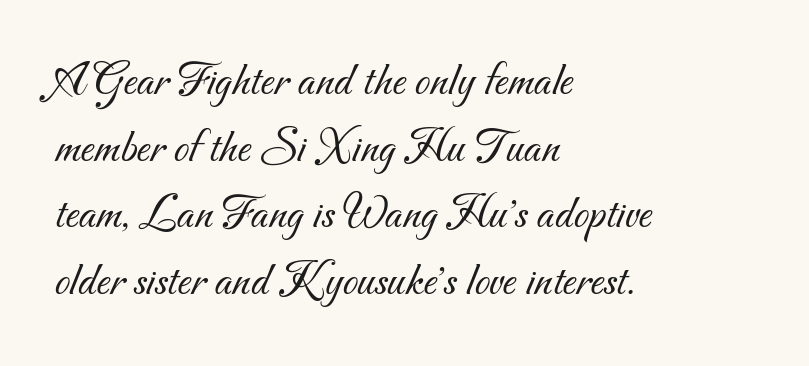
{"serif": "no", "bold": "no", "weight": "light", "width": "normal", "stroke_contrast": "medium", "x_height": "small", "monospaced": "no", "underline": "no", "align": "left", "line_spacing": "normal", "line_spacing_ratio": 1.36, "letter_spacing": "normal", "letter_spacing_em": 0.0, "glyph_px": 49}
